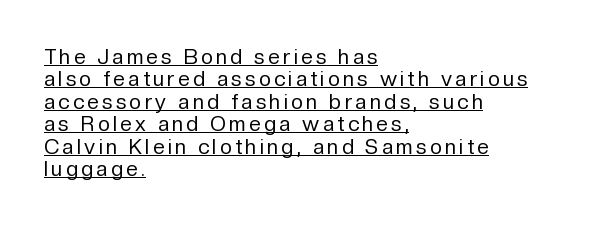
Q: Is the text bold? A: No.
Q: Is the text italic (slanted)? A: No, it is upright.
Q: Is the text underlined? A: Yes.
Q: How is the paragraph aligned? A: Left-aligned.
Q: Is the spacing between lines tight, normal or loose? A: Tight.
